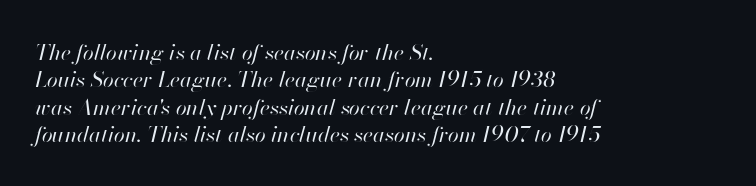
{"italic": "yes", "lean": "right", "slant_degrees": 13, "bold": "no", "underline": "no", "align": "left", "line_spacing_ratio": 1.24, "letter_spacing": "normal", "letter_spacing_em": 0.0, "glyph_px": 22}
